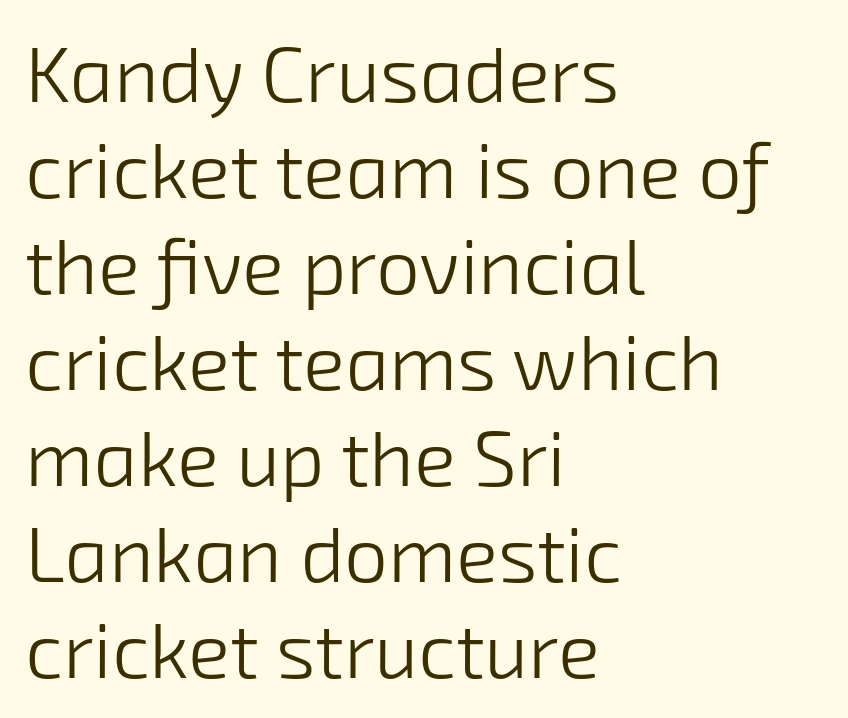
The image shows 78 px light sans-serif type; set left-aligned, line spacing 1.23x, normal letter spacing, not underlined; low stroke contrast and a medium x-height.
